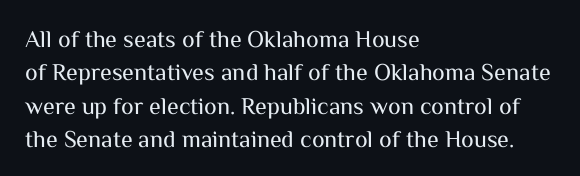
The image shows 24 px text type, upright; set left-aligned, normal line spacing (1.39x), normal letter spacing, not underlined.
